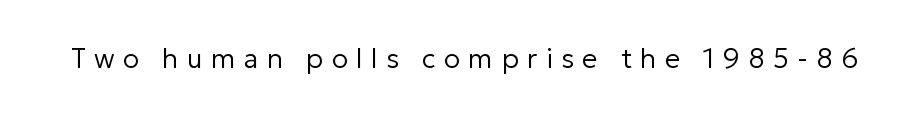
Q: Is the text bold? A: No.
Q: Is the text italic (slanted)? A: No, it is upright.
Q: Is the text underlined? A: No.
Q: Is the spacing between letters normal or unusually wide? A: Unusually wide.
